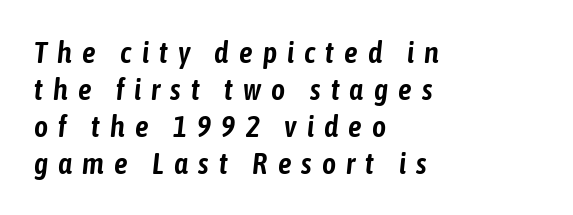
Q: Is the text italic (slanted)? A: Yes, it leans right by about 6 degrees.
Q: Is the text underlined? A: No.
Q: How is the paragraph aligned? A: Left-aligned.
Q: Is the spacing between letters normal or unusually wide? A: Unusually wide.
Q: Width (condensed, normal, or wide)? A: Condensed.
Q: Stroke contrast? A: Low.
Q: x-height? A: Medium.
Q: Monospaced? A: No.
